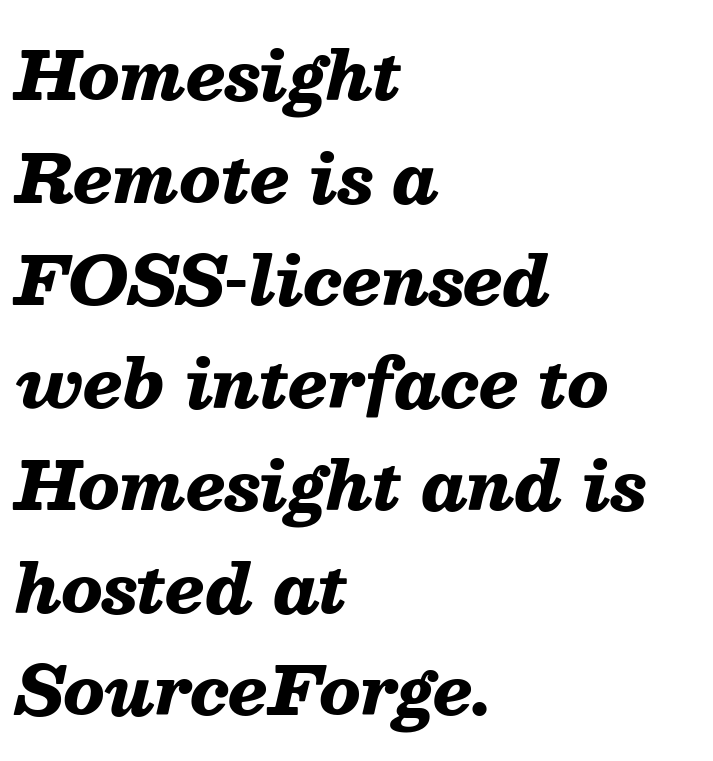
The image shows 67 px heavy type, italic (leaning right); set left-aligned, normal line spacing (1.53x), normal letter spacing, not underlined; medium stroke contrast and a medium x-height.
